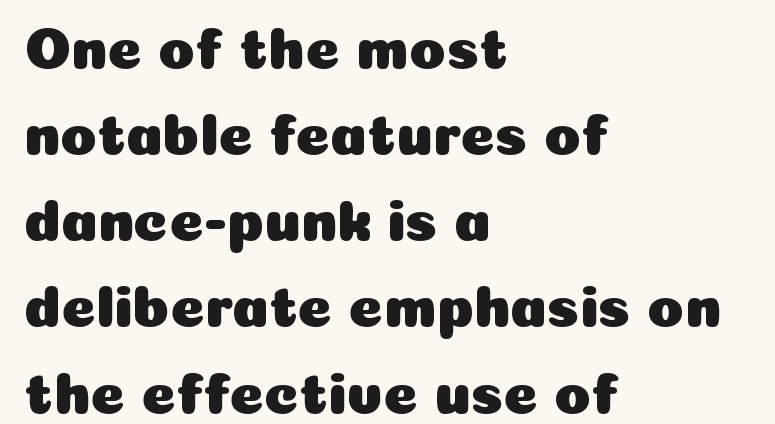
{"serif": "no", "italic": "no", "width": "normal", "stroke_contrast": "low", "x_height": "medium", "monospaced": "no", "underline": "no", "align": "left", "line_spacing": "normal", "line_spacing_ratio": 1.46, "letter_spacing": "normal", "letter_spacing_em": 0.0, "glyph_px": 59}
